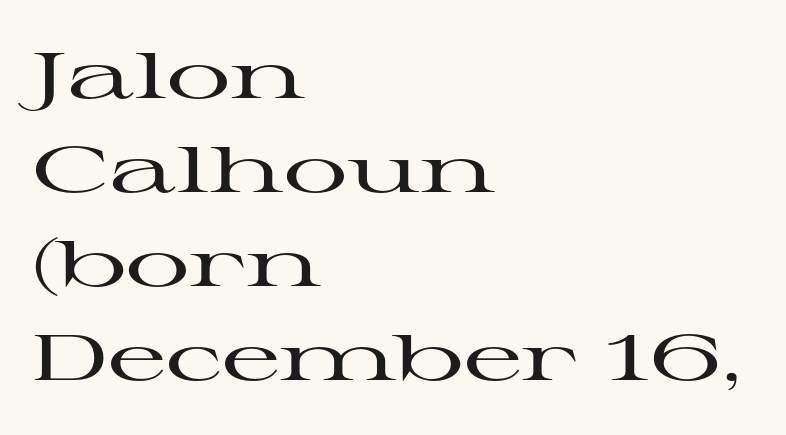
The image shows 64 px wide serif type, upright; set left-aligned, normal line spacing (1.47x), normal letter spacing, not underlined; high stroke contrast and a medium x-height.
